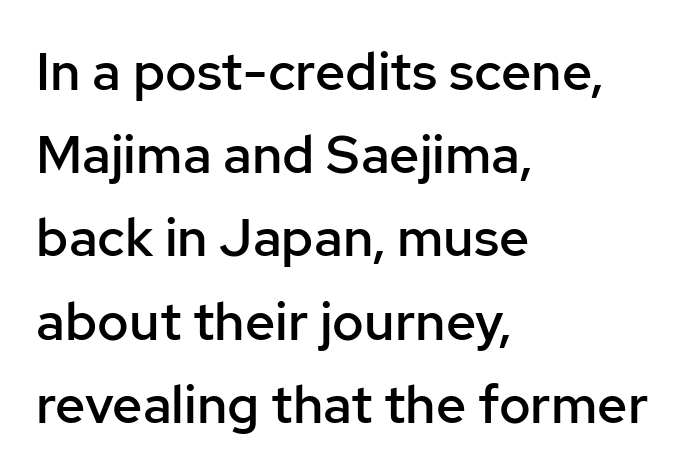
{"serif": "no", "italic": "no", "bold": "semi", "weight": "semibold", "width": "normal", "stroke_contrast": "low", "x_height": "medium", "monospaced": "no", "underline": "no", "align": "left", "line_spacing": "normal", "line_spacing_ratio": 1.57, "letter_spacing": "normal", "letter_spacing_em": 0.0, "glyph_px": 53}
